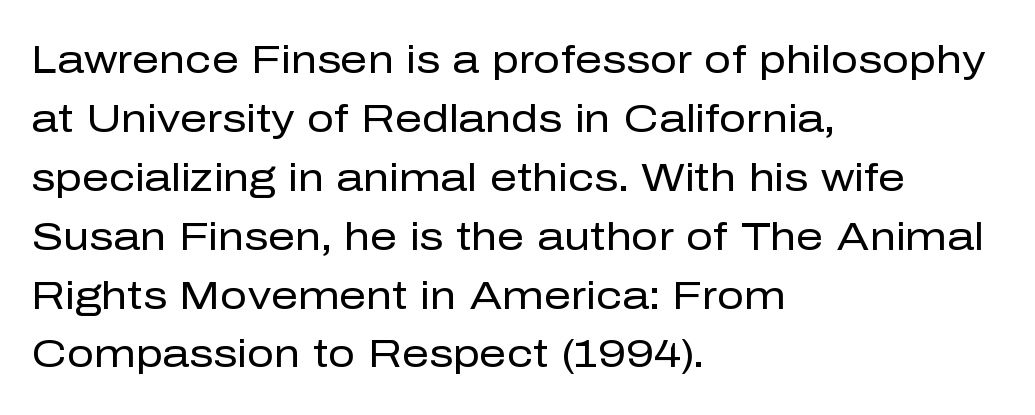
The image shows 38 px regular-weight sans-serif type, upright; set left-aligned, normal line spacing (1.55x), normal letter spacing, not underlined; low stroke contrast and a medium x-height.
